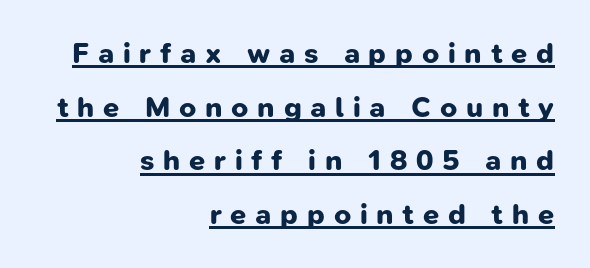
{"serif": "no", "bold": "yes", "weight": "bold", "width": "normal", "stroke_contrast": "low", "x_height": "medium", "monospaced": "no", "underline": "yes", "align": "right", "line_spacing_ratio": 1.85, "letter_spacing": "wide", "letter_spacing_em": 0.3, "glyph_px": 29}
